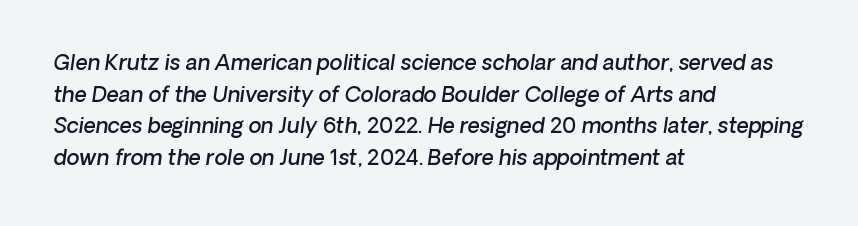
Q: Is the text bold? A: Semi-bold.
Q: Is the text underlined? A: No.
Q: How is the paragraph aligned? A: Left-aligned.
Q: Is the spacing between letters normal or unusually wide? A: Normal.
Q: Is the spacing between lines tight, normal or loose? A: Normal.
